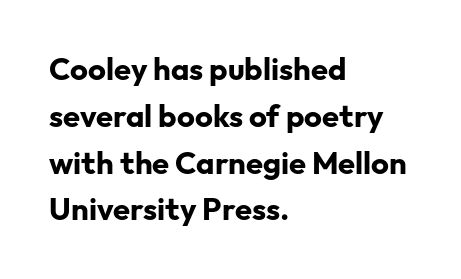
The image shows 31 px bold sans-serif type, upright; set left-aligned, normal line spacing (1.51x), normal letter spacing, not underlined; low stroke contrast and a medium x-height.
